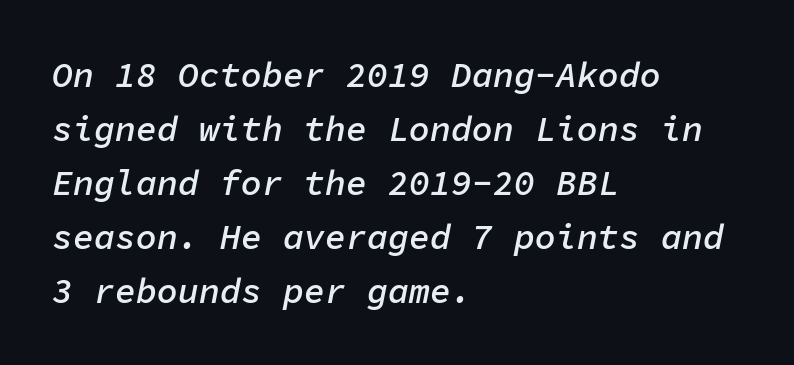
Is the block centered? No — it sits flush against the left margin. Notice the strokes are somewhat thickened but not fully heavy: this is a semibold. A typesetter would call this monospace, since all characters share one set width. Here the glyphs are tracked normally, forming tight word shapes.
